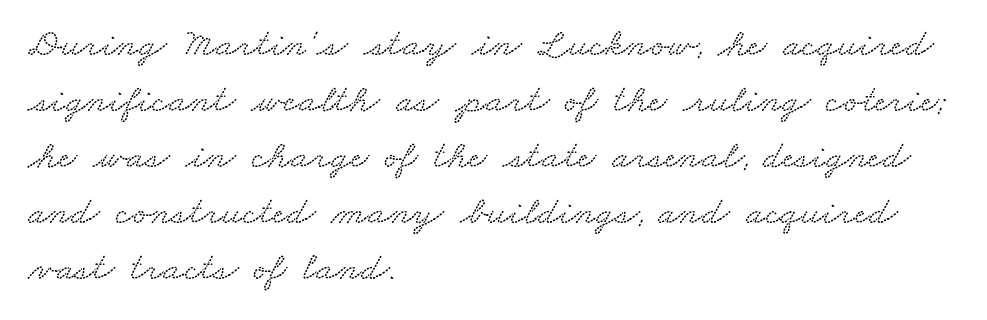
{"serif": "yes", "width": "wide", "stroke_contrast": "medium", "x_height": "small", "monospaced": "no", "underline": "no", "align": "left", "line_spacing": "normal", "line_spacing_ratio": 1.4, "letter_spacing": "normal", "letter_spacing_em": 0.0, "glyph_px": 40}
